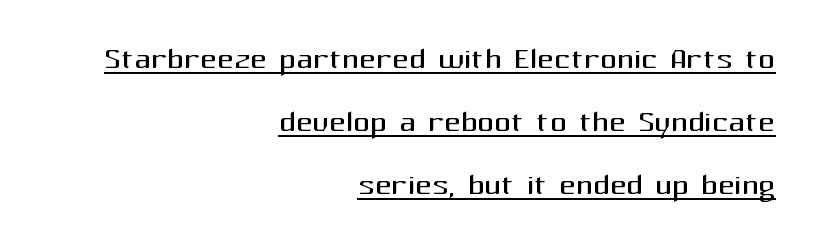
{"serif": "no", "italic": "no", "bold": "no", "weight": "regular", "width": "normal", "stroke_contrast": "medium", "x_height": "medium", "monospaced": "no", "underline": "yes", "align": "right", "line_spacing": "normal", "line_spacing_ratio": 1.54, "letter_spacing": "normal", "letter_spacing_em": 0.0, "glyph_px": 41}
